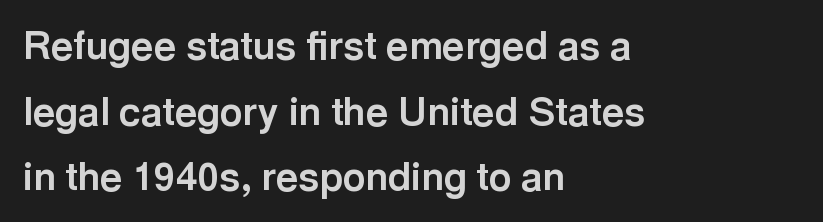
The letters advance in unequal steps, a hallmark of proportional type. Decoration check: the copy has no underline. Baseline-to-baseline distance is the conventional proportion of letter height. Notice how the passage keeps a crisp vertical edge on the left only. There is no visible air inserted between adjacent glyphs.
